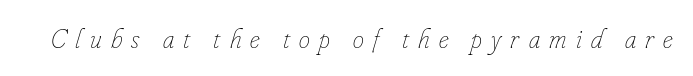
Q: Is the text bold? A: No.
Q: Is the text italic (slanted)? A: Yes, it leans right by about 16 degrees.
Q: Is the text underlined? A: No.
Q: Is the spacing between letters normal or unusually wide? A: Unusually wide.
Q: Width (condensed, normal, or wide)? A: Condensed.
Q: Stroke contrast? A: Low.
Q: x-height? A: Small.
Q: Monospaced? A: No.
